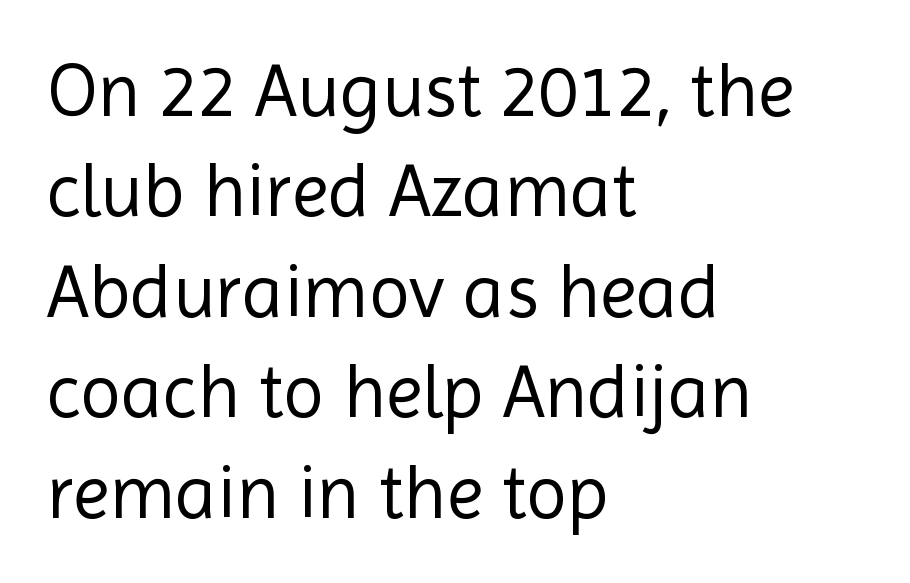
Q: Is the text bold? A: No.
Q: Is the text italic (slanted)? A: No, it is upright.
Q: Is the typeface a serif or a sans-serif typeface? A: Sans-serif.
Q: Is the text underlined? A: No.
Q: How is the paragraph aligned? A: Left-aligned.
Q: Is the spacing between letters normal or unusually wide? A: Normal.
Q: Is the spacing between lines tight, normal or loose? A: Normal.
Q: Width (condensed, normal, or wide)? A: Normal.
Q: x-height? A: Medium.
Q: Monospaced? A: No.
